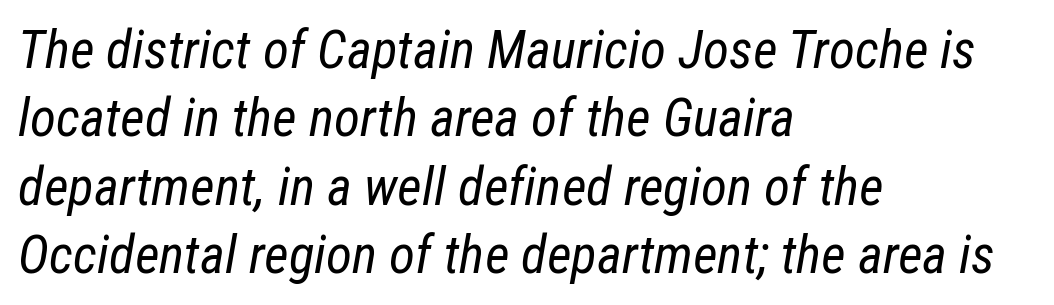
The image shows 53 px regular-weight, condensed type, italic (leaning right); set left-aligned, normal line spacing (1.29x), normal letter spacing, not underlined; low stroke contrast and a medium x-height.
